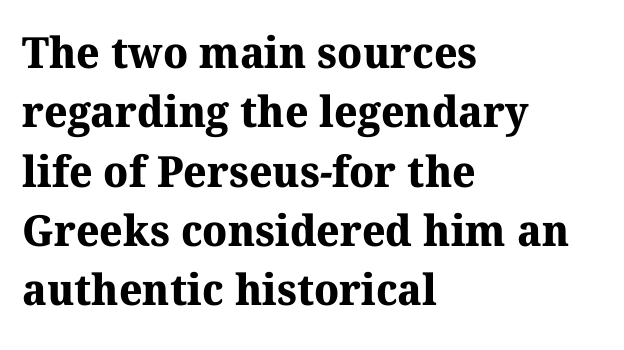
Regarding serifs, this sample has them. Thick stems and heavy bowls — unmistakably bold. A student would call this left alignment; a typographer would say flush left, rag right. Vertical spacing — default. This rendering leaves character spacing at its baseline value.
